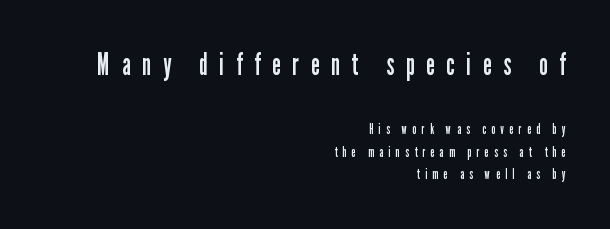
{"serif": "no", "italic": "no", "bold": "no", "weight": "regular", "width": "condensed", "stroke_contrast": "low", "x_height": "medium", "monospaced": "no", "underline": "no", "align": "right", "line_spacing": "normal", "line_spacing_ratio": 1.62, "letter_spacing": "wide", "letter_spacing_em": 0.39, "larger_block": "first", "size_ratio": 2.21, "glyph_px": 31}
